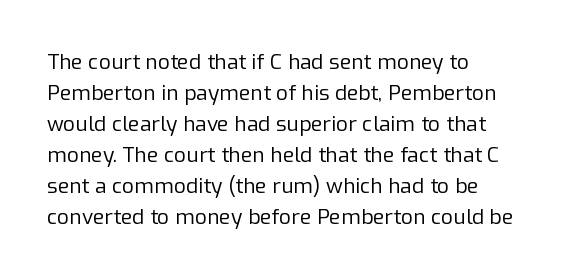
Q: Is the text bold? A: No.
Q: Is the text italic (slanted)? A: No, it is upright.
Q: Is the text underlined? A: No.
Q: How is the paragraph aligned? A: Left-aligned.
Q: Is the spacing between letters normal or unusually wide? A: Normal.
Q: Is the spacing between lines tight, normal or loose? A: Normal.
